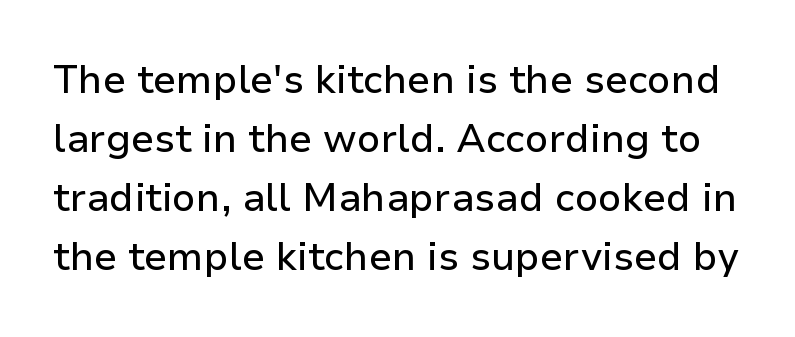
The image shows 39 px sans-serif type, upright; set normal line spacing (1.51x), normal letter spacing, not underlined; low stroke contrast and a medium x-height.
